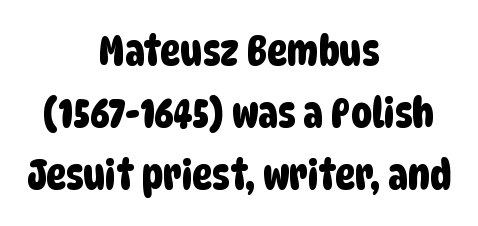
Observe the absence of serifs on each vertical stroke in this sample. Spacing verdict: proportional, widths tailored to each character. Teacher's note: observe the equal gaps on both sides — that is centered alignment. There is no visible air inserted between adjacent glyphs.
